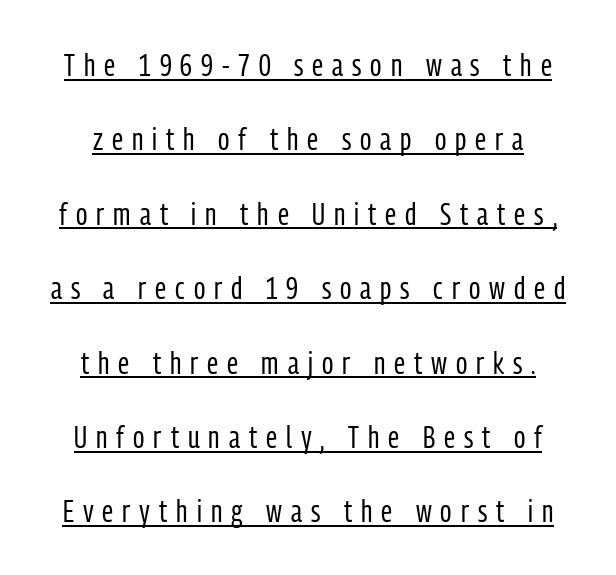
The image shows 31 px regular-weight, condensed sans-serif type, upright; set loose line spacing (2.4x), unusually wide letter spacing (+0.29 em), underlined; low stroke contrast and a medium x-height.
